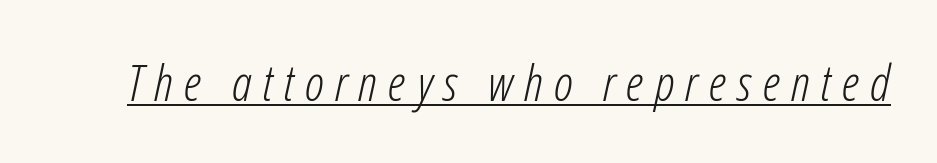
Q: Is the text bold? A: No.
Q: Is the text italic (slanted)? A: Yes, it leans right by about 12 degrees.
Q: Is the text underlined? A: Yes.
Q: Is the spacing between letters normal or unusually wide? A: Unusually wide.
Q: Width (condensed, normal, or wide)? A: Condensed.
Q: Stroke contrast? A: Low.
Q: x-height? A: Medium.
Q: Monospaced? A: No.
